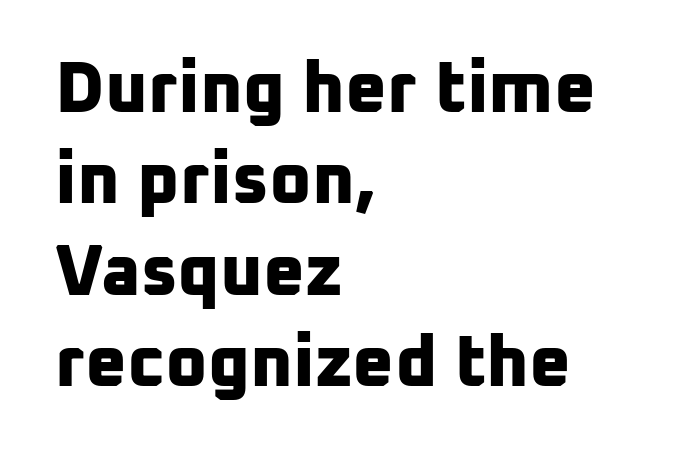
The image shows 72 px bold sans-serif type; set left-aligned, normal line spacing (1.27x), normal letter spacing, not underlined; low stroke contrast and a medium x-height.
